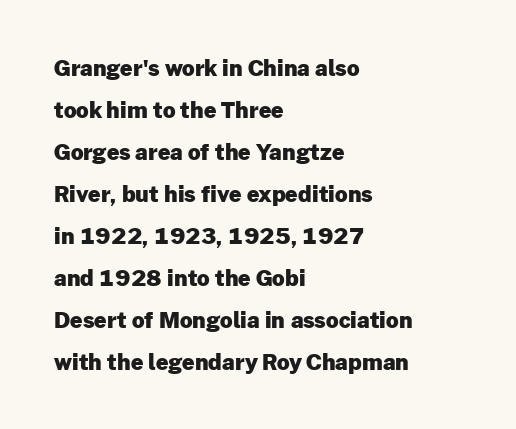
The image shows 22 px bold type, upright; set left-aligned, loose line spacing (1.91x), normal letter spacing, not underlined.
